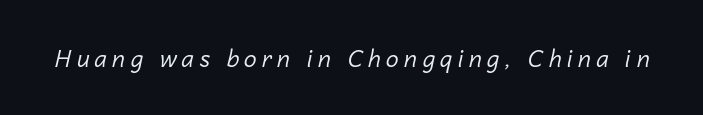
{"italic": "yes", "lean": "right", "slant_degrees": 14, "bold": "no", "underline": "no", "letter_spacing": "wide", "letter_spacing_em": 0.23, "glyph_px": 23}
